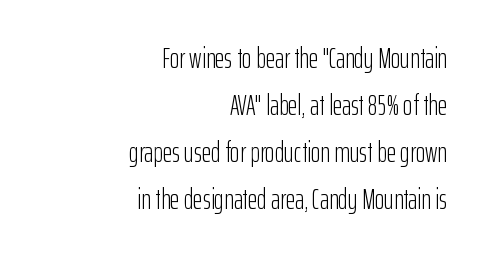
The image shows 29 px light, condensed sans-serif type, upright; set right-aligned, normal line spacing (1.62x), normal letter spacing, not underlined; low stroke contrast and a medium x-height.
